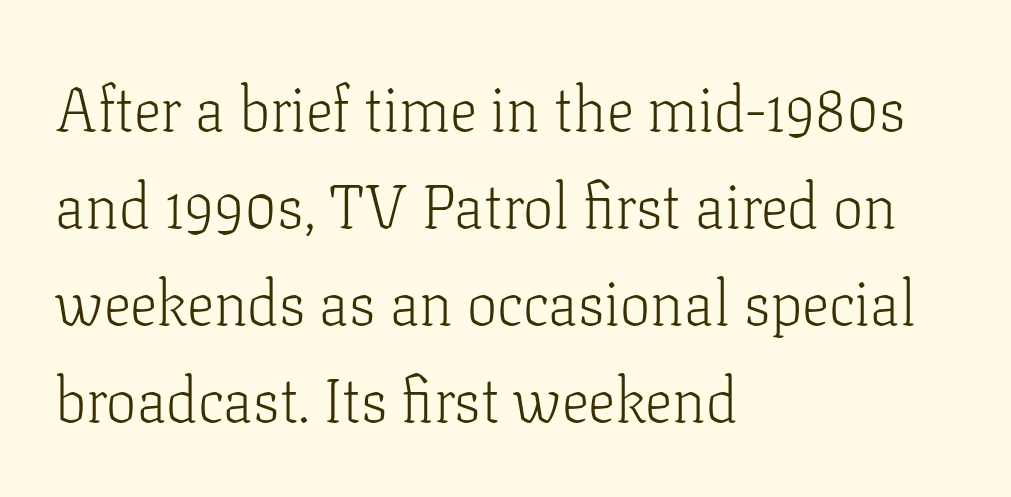
Q: Is the text bold? A: No.
Q: Is the text italic (slanted)? A: No, it is upright.
Q: Is the typeface a serif or a sans-serif typeface? A: Serif.
Q: Is the text underlined? A: No.
Q: How is the paragraph aligned? A: Left-aligned.
Q: Is the spacing between letters normal or unusually wide? A: Normal.
Q: Is the spacing between lines tight, normal or loose? A: Normal.
Q: Width (condensed, normal, or wide)? A: Normal.
Q: Stroke contrast? A: Low.
Q: x-height? A: Medium.
Q: Monospaced? A: No.
